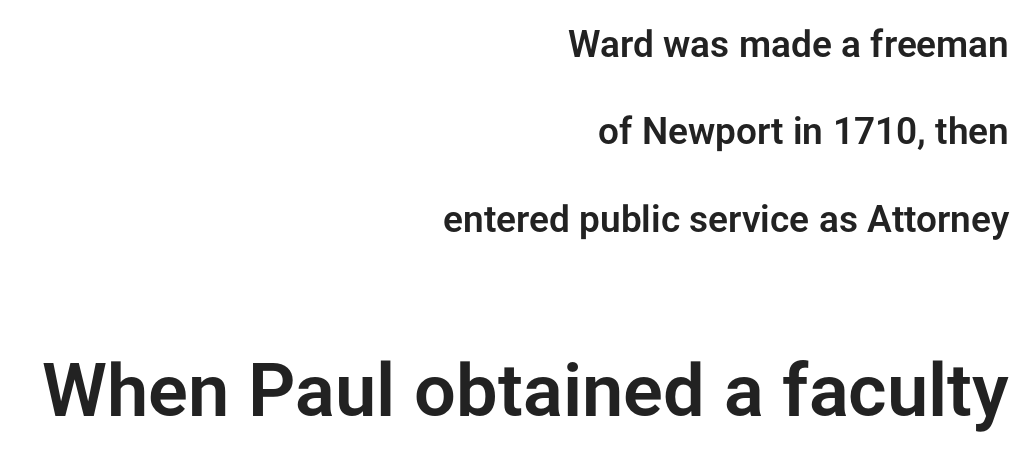
{"serif": "no", "italic": "no", "width": "normal", "stroke_contrast": "low", "x_height": "medium", "monospaced": "no", "underline": "no", "align": "right", "line_spacing": "loose", "line_spacing_ratio": 2.36, "letter_spacing": "normal", "letter_spacing_em": 0.0, "larger_block": "second", "size_ratio": 2.0, "glyph_px": 74}
